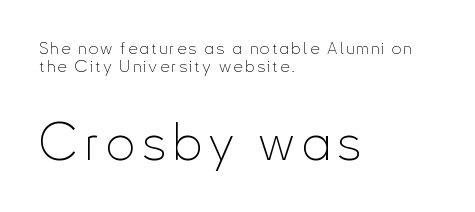
{"serif": "no", "italic": "no", "bold": "no", "weight": "thin", "width": "condensed", "stroke_contrast": "low", "x_height": "small", "monospaced": "no", "underline": "no", "align": "left", "line_spacing": "tight", "line_spacing_ratio": 1.04, "larger_block": "second", "size_ratio": 3.0, "glyph_px": 51}
